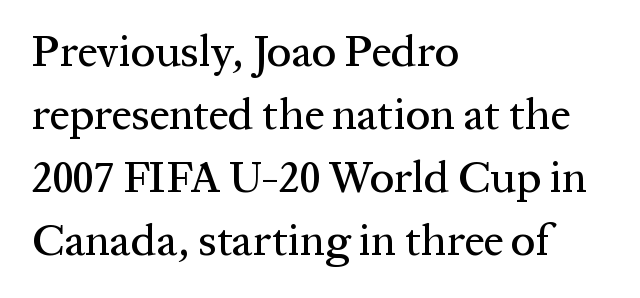
The image shows 44 px serif type, upright; set left-aligned, normal line spacing (1.43x), normal letter spacing, not underlined; medium stroke contrast and a medium x-height.
